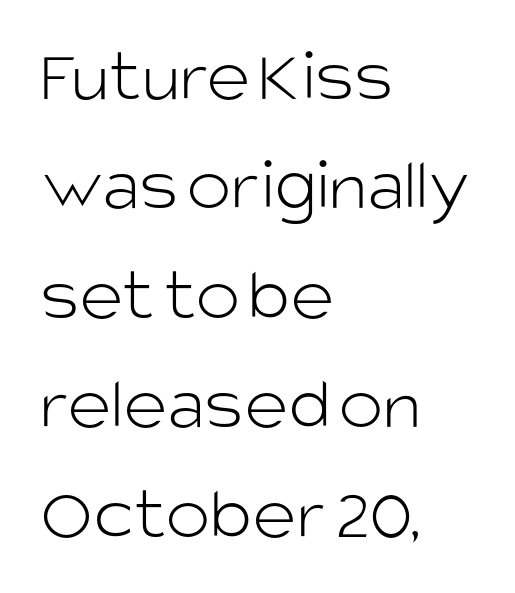
{"serif": "no", "italic": "no", "bold": "no", "weight": "light", "width": "normal", "stroke_contrast": "low", "x_height": "large", "monospaced": "no", "underline": "no", "align": "left", "line_spacing": "normal", "line_spacing_ratio": 1.46, "letter_spacing": "normal", "letter_spacing_em": 0.0, "glyph_px": 75}
